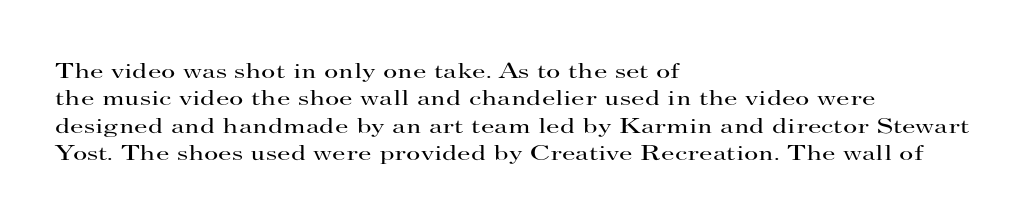
{"italic": "no", "bold": "no", "underline": "no", "align": "left", "line_spacing": "normal", "line_spacing_ratio": 1.25, "letter_spacing": "normal", "letter_spacing_em": 0.0, "glyph_px": 22}
